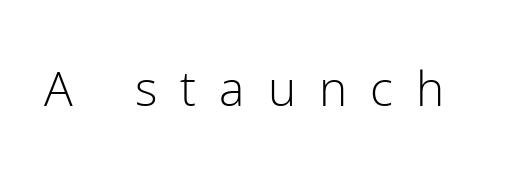
{"serif": "no", "italic": "no", "bold": "no", "weight": "light", "width": "normal", "stroke_contrast": "low", "x_height": "medium", "monospaced": "no", "underline": "no", "letter_spacing": "wide", "letter_spacing_em": 0.48, "glyph_px": 48}
